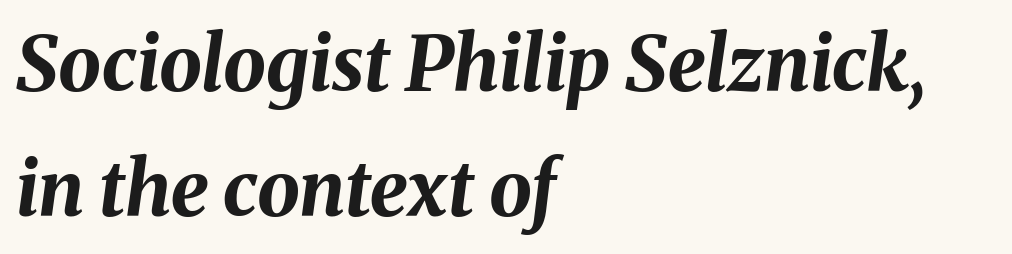
Q: Is the text bold? A: Yes.
Q: Is the text italic (slanted)? A: Yes, it leans right by about 8 degrees.
Q: Is the text underlined? A: No.
Q: How is the paragraph aligned? A: Left-aligned.
Q: Is the spacing between letters normal or unusually wide? A: Normal.
Q: Is the spacing between lines tight, normal or loose? A: Normal.
Q: Width (condensed, normal, or wide)? A: Normal.
Q: Stroke contrast? A: Medium.
Q: x-height? A: Medium.
Q: Monospaced? A: No.
